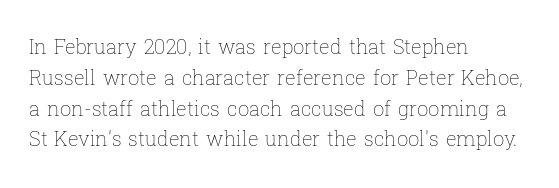
{"italic": "no", "bold": "no", "underline": "no", "align": "left", "line_spacing": "normal", "line_spacing_ratio": 1.54, "letter_spacing": "normal", "letter_spacing_em": 0.0, "glyph_px": 20}
